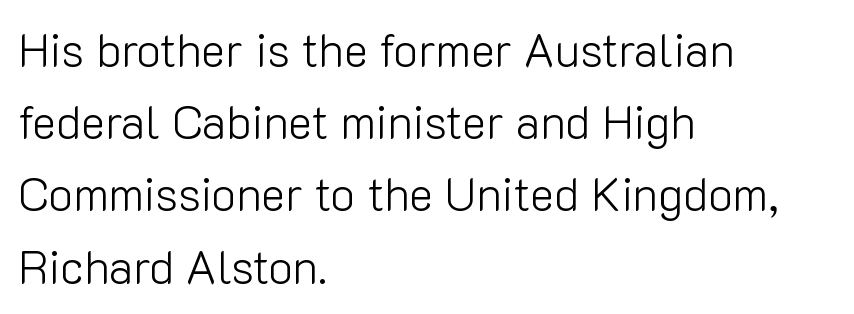
Q: Is the text bold? A: No.
Q: Is the text italic (slanted)? A: No, it is upright.
Q: Is the typeface a serif or a sans-serif typeface? A: Sans-serif.
Q: Is the text underlined? A: No.
Q: How is the paragraph aligned? A: Left-aligned.
Q: Is the spacing between letters normal or unusually wide? A: Normal.
Q: Is the spacing between lines tight, normal or loose? A: Normal.
Q: Width (condensed, normal, or wide)? A: Normal.
Q: Stroke contrast? A: Low.
Q: x-height? A: Medium.
Q: Monospaced? A: No.
